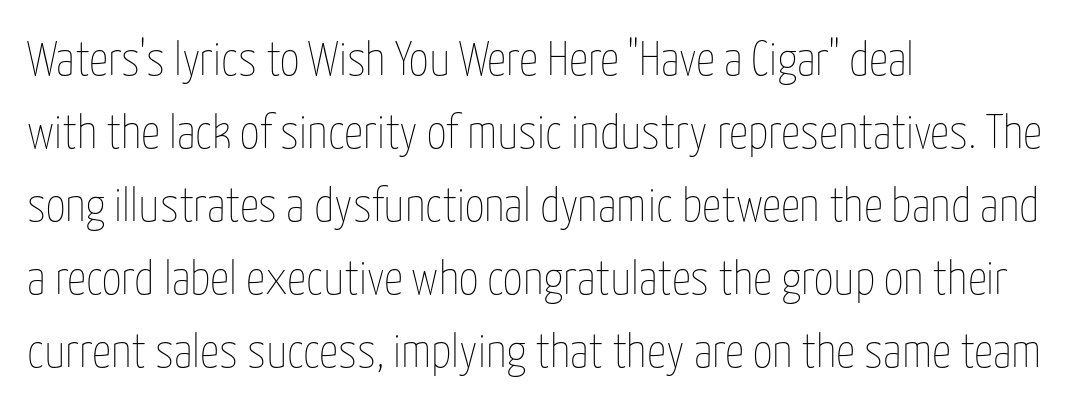
The strokes are not fattened; the text isn't bold. The baseline area is clear. When letters stand straight like this, we call the style roman or upright. The letters advance in unequal steps, a hallmark of proportional type. The setting favours the left margin, as ordinary paragraphs usually do. Whoever set this chose a conventional vertical rhythm.
